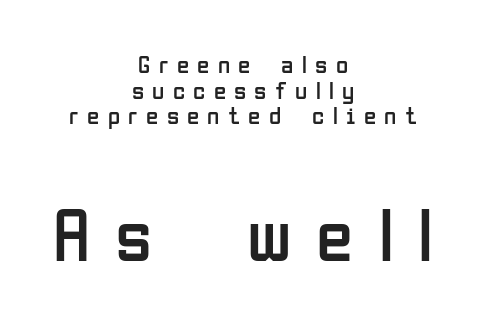
{"serif": "no", "italic": "no", "bold": "no", "weight": "regular", "width": "condensed", "stroke_contrast": "low", "x_height": "medium", "monospaced": "no", "underline": "no", "align": "center", "line_spacing": "tight", "line_spacing_ratio": 1.03, "letter_spacing": "wide", "letter_spacing_em": 0.33, "larger_block": "second", "size_ratio": 3.04, "glyph_px": 76}
